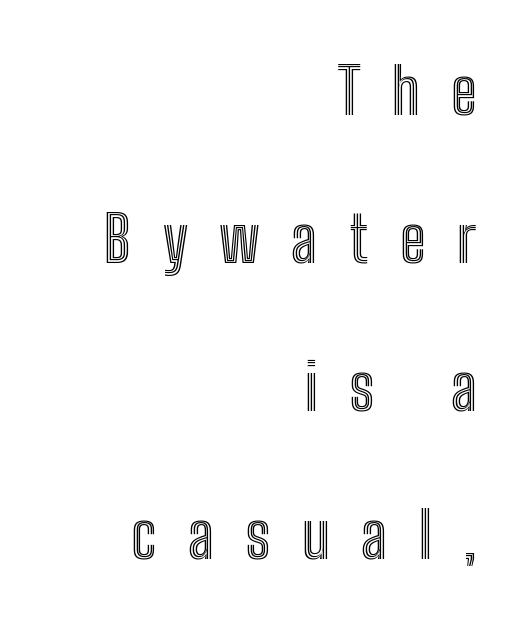
Q: Is the text italic (slanted)? A: No, it is upright.
Q: Is the text underlined? A: No.
Q: How is the paragraph aligned? A: Right-aligned.
Q: Is the spacing between letters normal or unusually wide? A: Unusually wide.
Q: Is the spacing between lines tight, normal or loose? A: Loose.
Q: Width (condensed, normal, or wide)? A: Condensed.
Q: x-height? A: Medium.
Q: Monospaced? A: No.
